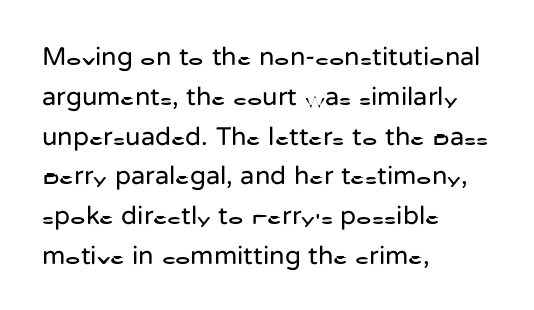
Nobody touched the tracking dial on this one. Line starts are locked; line ends wander. The block of text has a typical density, with ordinary space between rows. The glyphs are unaccompanied by any horizontal stroke below them. Notice how the stems are strictly vertical — no italics here. These glyphs show unthickened strokes, regular width or finer.
